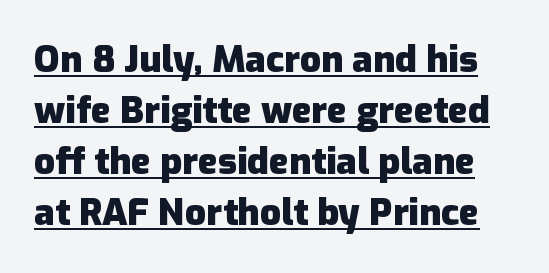
The image shows 37 px heavy sans-serif type, upright; set normal line spacing (1.38x), normal letter spacing, underlined; low stroke contrast and a medium x-height.
